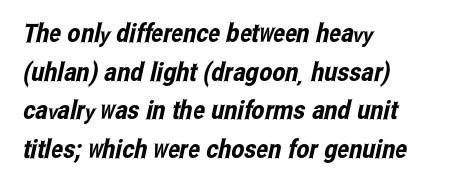
The image shows 26 px text type; set left-aligned, normal line spacing (1.49x), normal letter spacing, not underlined.
